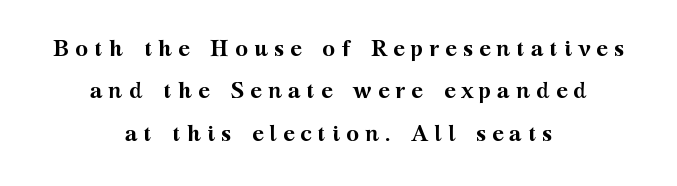
Q: Is the text bold? A: Yes.
Q: Is the text italic (slanted)? A: No, it is upright.
Q: Is the text underlined? A: No.
Q: How is the paragraph aligned? A: Centered.
Q: Is the spacing between letters normal or unusually wide? A: Unusually wide.
Q: Is the spacing between lines tight, normal or loose? A: Loose.
